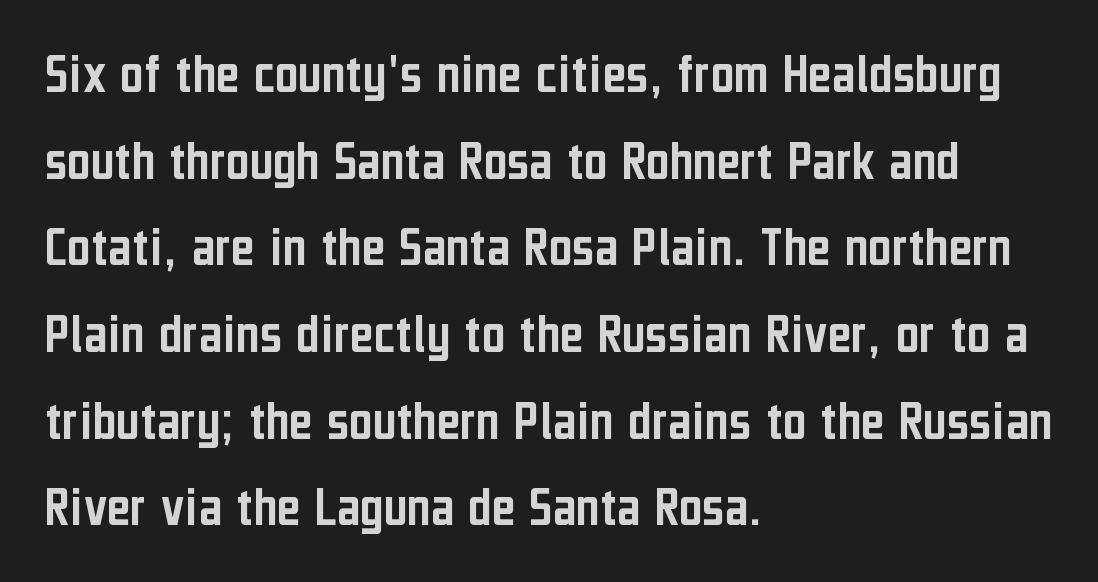
The image shows 57 px condensed sans-serif type, upright; set left-aligned, normal line spacing (1.52x), normal letter spacing, not underlined; low stroke contrast and a medium x-height.
